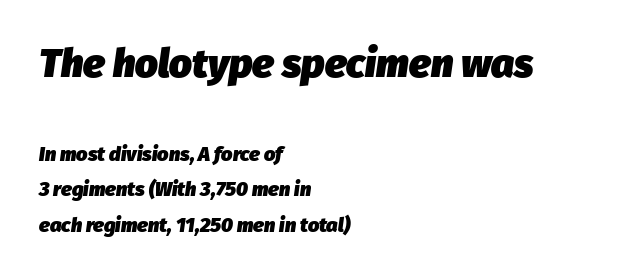
The image shows 40 px heavy type, italic (leaning right); set left-aligned, line spacing 1.77x, normal letter spacing, not underlined; the first (top) block is 2.0x larger; low stroke contrast and a medium x-height.
